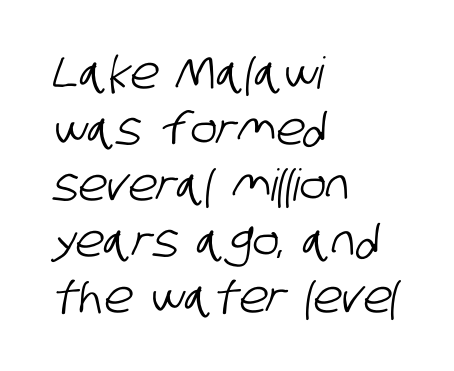
{"serif": "no", "width": "condensed", "stroke_contrast": "low", "x_height": "large", "monospaced": "no", "underline": "no", "align": "left", "line_spacing": "normal", "line_spacing_ratio": 1.27, "letter_spacing": "normal", "letter_spacing_em": 0.0, "glyph_px": 44}
